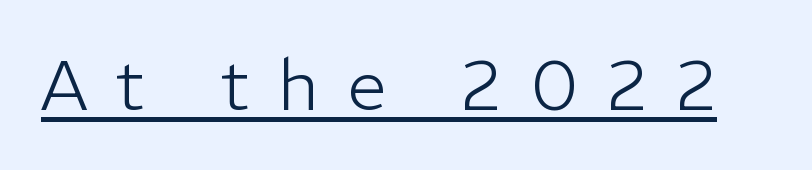
{"serif": "no", "italic": "no", "bold": "no", "weight": "light", "width": "normal", "stroke_contrast": "low", "x_height": "medium", "monospaced": "no", "underline": "yes", "letter_spacing": "wide", "letter_spacing_em": 0.41, "glyph_px": 70}
